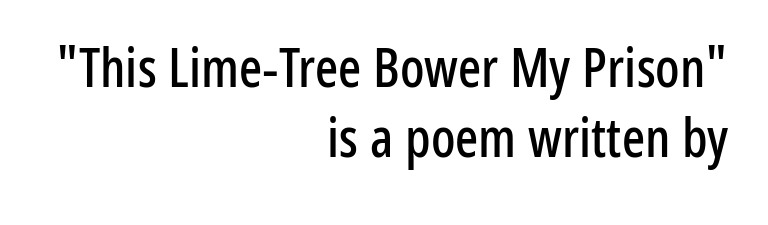
A sans-serif font was chosen for this passage. Is there any slant? The stems are plumb. Spacing verdict: proportional, widths tailored to each character. The leading is moderate, giving the passage an even texture. Tracking value appears to be zero — textbook default spacing. This rendering features lettering with no underline.
